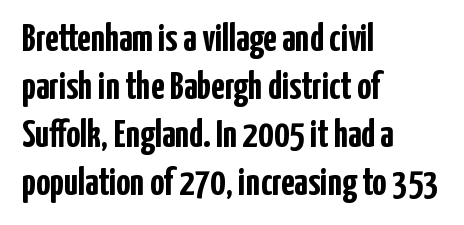
{"serif": "no", "italic": "no", "bold": "yes", "weight": "semibold", "width": "condensed", "stroke_contrast": "low", "x_height": "medium", "monospaced": "no", "underline": "no", "align": "left", "line_spacing_ratio": 1.23, "letter_spacing": "normal", "letter_spacing_em": 0.0, "glyph_px": 39}
